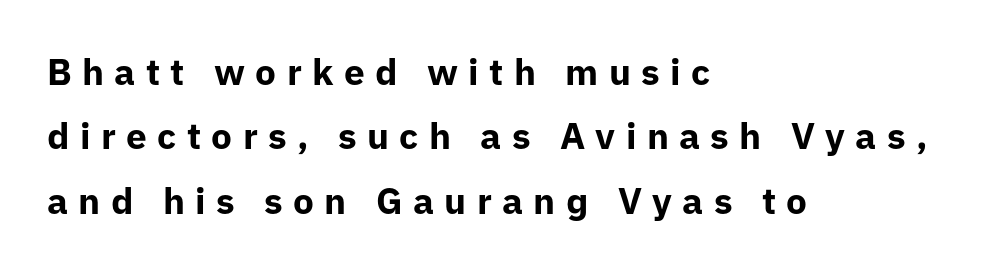
The image shows 37 px bold sans-serif type, upright; set left-aligned, line spacing 1.74x, unusually wide letter spacing (+0.28 em), not underlined; low stroke contrast and a medium x-height.
